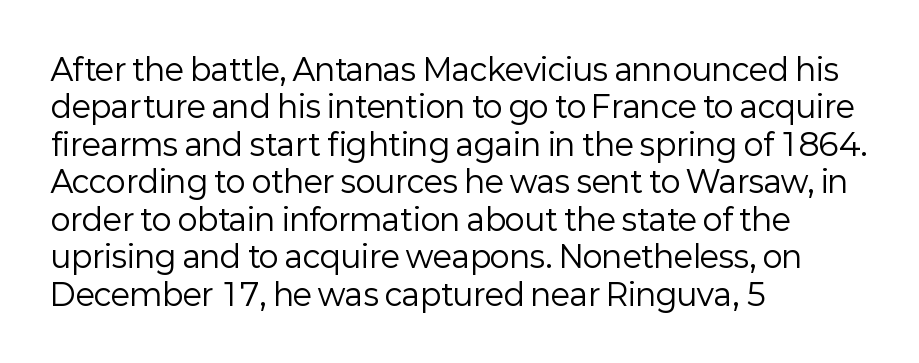
Q: Is the text bold? A: No.
Q: Is the text italic (slanted)? A: No, it is upright.
Q: Is the typeface a serif or a sans-serif typeface? A: Sans-serif.
Q: Is the text underlined? A: No.
Q: How is the paragraph aligned? A: Left-aligned.
Q: Is the spacing between letters normal or unusually wide? A: Normal.
Q: Is the spacing between lines tight, normal or loose? A: Normal.
Q: Width (condensed, normal, or wide)? A: Normal.
Q: Stroke contrast? A: Low.
Q: x-height? A: Medium.
Q: Monospaced? A: No.
